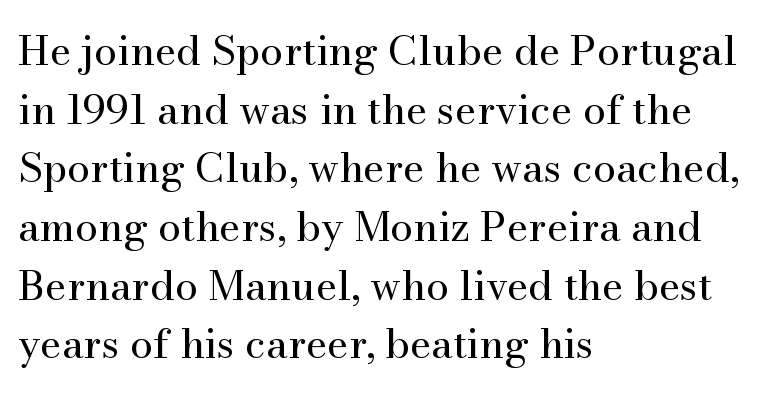
The image shows 41 px regular-weight serif type, upright; set left-aligned, normal line spacing (1.43x), normal letter spacing, not underlined; medium stroke contrast and a small x-height.
